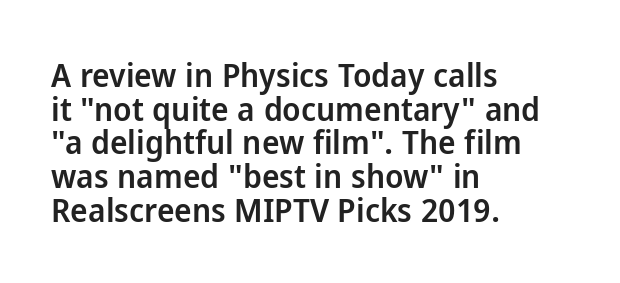
Teacher's note: observe the even left margin — that is flush-left alignment. Letter spacing: default. The font's upright variant was chosen for this text. Closely set lines give the paragraph a compact silhouette. The passage shown is typed in a proportional face where columns would drift.
